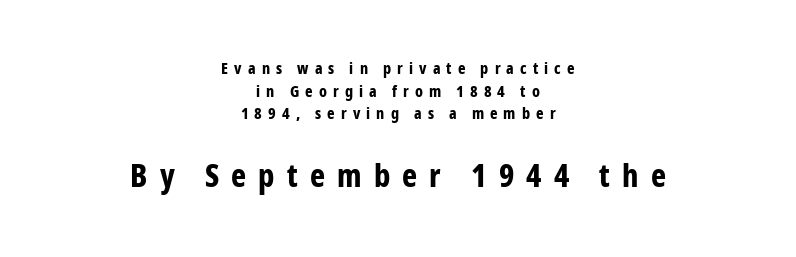
Q: Is the text bold? A: Yes.
Q: Is the text italic (slanted)? A: No, it is upright.
Q: Is the typeface a serif or a sans-serif typeface? A: Sans-serif.
Q: Is the text underlined? A: No.
Q: How is the paragraph aligned? A: Centered.
Q: Is the spacing between letters normal or unusually wide? A: Unusually wide.
Q: Is the spacing between lines tight, normal or loose? A: Normal.
Q: Which block of text is set in a larger size, the first (top) or the second (bottom)? A: The second (bottom) one.
Q: Width (condensed, normal, or wide)? A: Condensed.
Q: Stroke contrast? A: Low.
Q: x-height? A: Medium.
Q: Monospaced? A: No.
